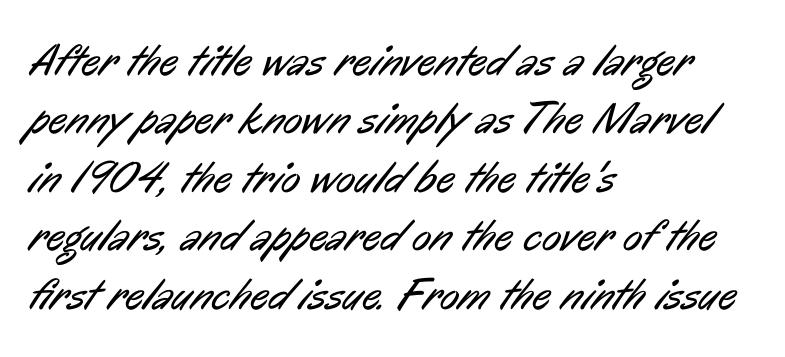
Q: Is the text bold? A: No.
Q: Is the typeface a serif or a sans-serif typeface? A: Sans-serif.
Q: Is the text underlined? A: No.
Q: How is the paragraph aligned? A: Left-aligned.
Q: Is the spacing between letters normal or unusually wide? A: Normal.
Q: Is the spacing between lines tight, normal or loose? A: Normal.
Q: Width (condensed, normal, or wide)? A: Condensed.
Q: Stroke contrast? A: Low.
Q: x-height? A: Medium.
Q: Monospaced? A: No.
